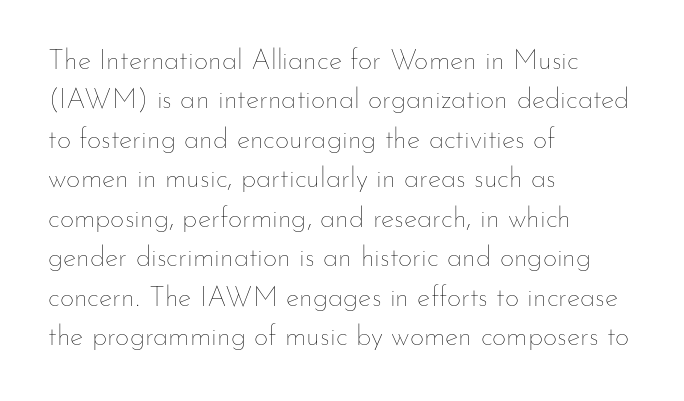
The image shows 28 px thin type, upright; set left-aligned, normal line spacing (1.41x), normal letter spacing, not underlined; low stroke contrast and a small x-height.
